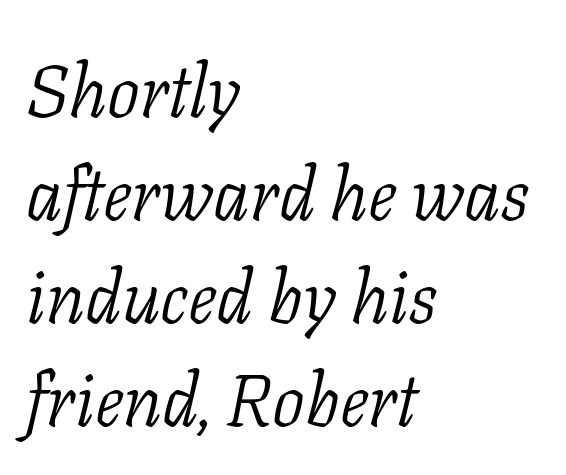
Is the block centered? No — it sits flush against the left margin. Decoration check: the copy has no underline. Is the stroke heavy? The answer is a plain regular-or-lighter. Reading down the column, the eye jumps a familiar distance to each next line.
